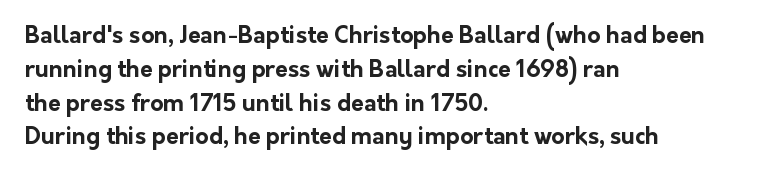
The image shows 23 px bold type, upright; set left-aligned, normal line spacing (1.47x), normal letter spacing, not underlined.
